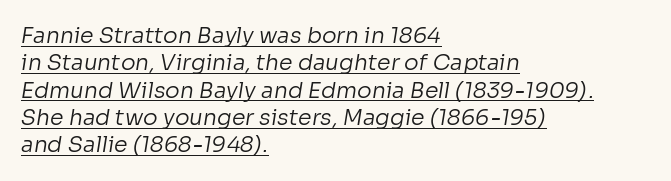
{"bold": "no", "underline": "yes", "align": "left", "line_spacing_ratio": 1.24, "letter_spacing": "normal", "letter_spacing_em": 0.0, "glyph_px": 22}
